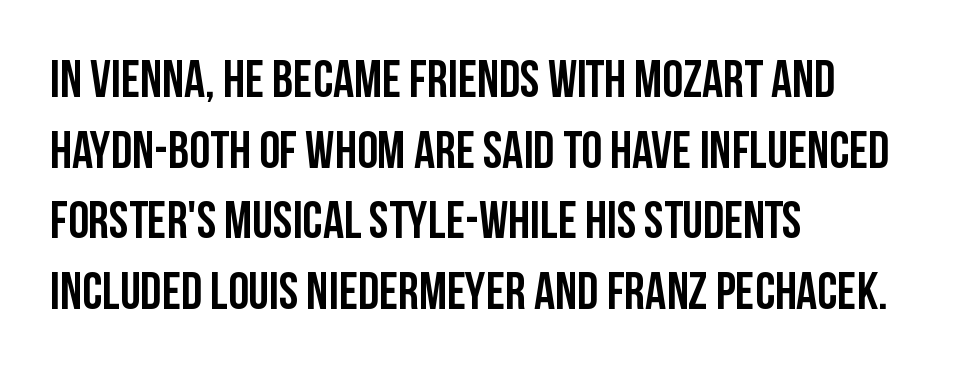
{"serif": "no", "italic": "no", "bold": "yes", "weight": "semibold", "width": "condensed", "stroke_contrast": "low", "x_height": "large", "monospaced": "no", "underline": "no", "align": "left", "line_spacing": "normal", "line_spacing_ratio": 1.36, "letter_spacing": "normal", "letter_spacing_em": 0.0, "glyph_px": 52}
